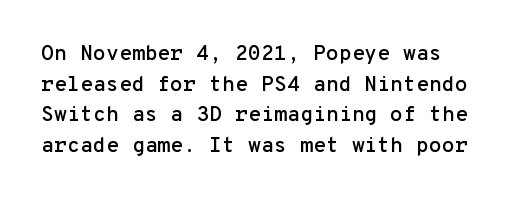
{"italic": "no", "underline": "no", "align": "left", "line_spacing": "normal", "line_spacing_ratio": 1.46, "letter_spacing": "normal", "letter_spacing_em": 0.0, "glyph_px": 21}
